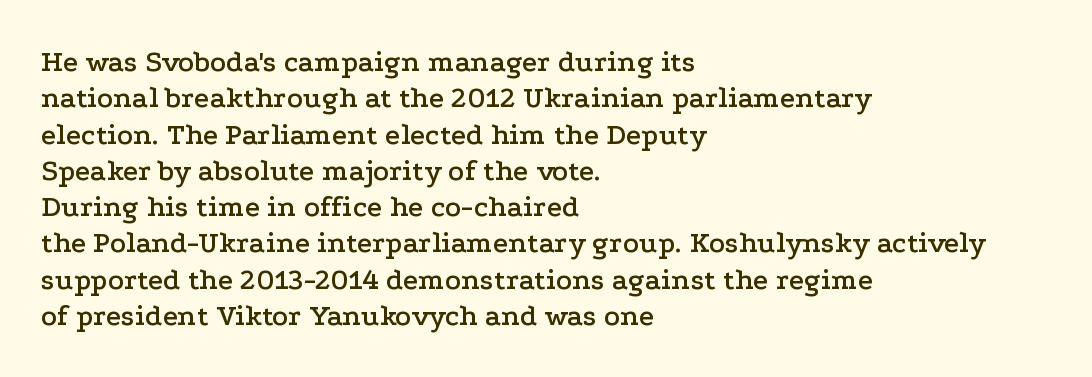
{"serif": "yes", "italic": "no", "width": "wide", "stroke_contrast": "low", "x_height": "medium", "monospaced": "no", "underline": "no", "align": "left", "line_spacing_ratio": 1.21, "letter_spacing": "normal", "letter_spacing_em": 0.0, "glyph_px": 30}
